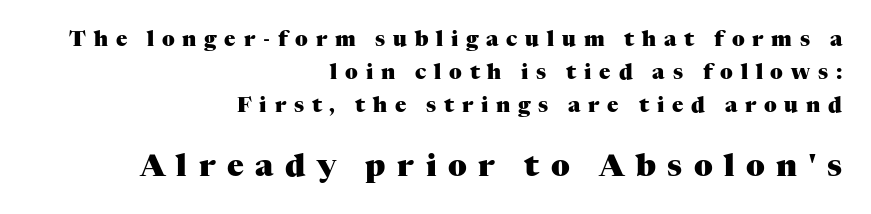
{"serif": "yes", "italic": "no", "bold": "yes", "weight": "heavy", "width": "normal", "stroke_contrast": "medium", "x_height": "medium", "monospaced": "no", "underline": "no", "align": "right", "line_spacing": "normal", "line_spacing_ratio": 1.56, "letter_spacing": "wide", "letter_spacing_em": 0.37, "larger_block": "second", "size_ratio": 1.48, "glyph_px": 31}
